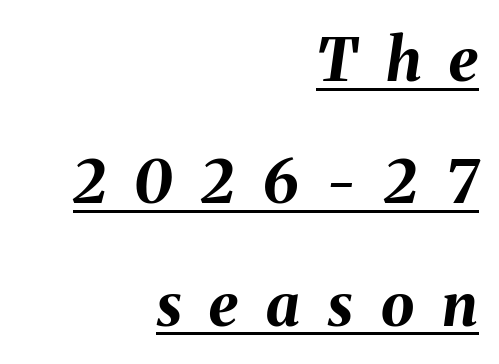
Q: Is the text bold? A: Yes.
Q: Is the text italic (slanted)? A: Yes, it leans right by about 8 degrees.
Q: Is the text underlined? A: Yes.
Q: How is the paragraph aligned? A: Right-aligned.
Q: Is the spacing between letters normal or unusually wide? A: Unusually wide.
Q: Is the spacing between lines tight, normal or loose? A: Loose.
Q: Width (condensed, normal, or wide)? A: Normal.
Q: Stroke contrast? A: Medium.
Q: x-height? A: Medium.
Q: Monospaced? A: No.
